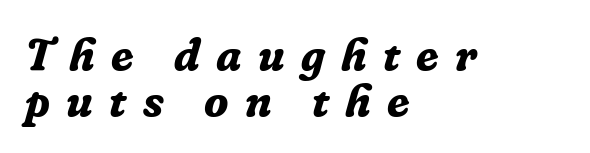
{"serif": "yes", "italic": "yes", "lean": "right", "slant_degrees": 16, "bold": "yes", "weight": "bold", "width": "normal", "stroke_contrast": "low", "x_height": "medium", "monospaced": "no", "underline": "no", "align": "left", "line_spacing": "tight", "line_spacing_ratio": 1.02, "letter_spacing": "wide", "letter_spacing_em": 0.36, "glyph_px": 45}
